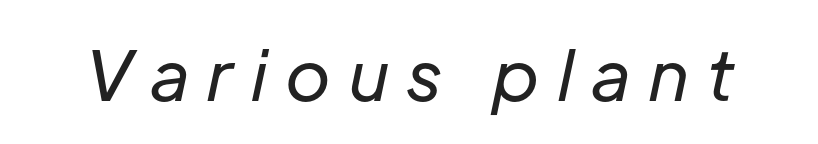
Q: Is the text bold? A: No.
Q: Is the text italic (slanted)? A: Yes, it leans right by about 12 degrees.
Q: Is the text underlined? A: No.
Q: Is the spacing between letters normal or unusually wide? A: Unusually wide.
Q: Width (condensed, normal, or wide)? A: Normal.
Q: Stroke contrast? A: Low.
Q: x-height? A: Medium.
Q: Monospaced? A: No.
